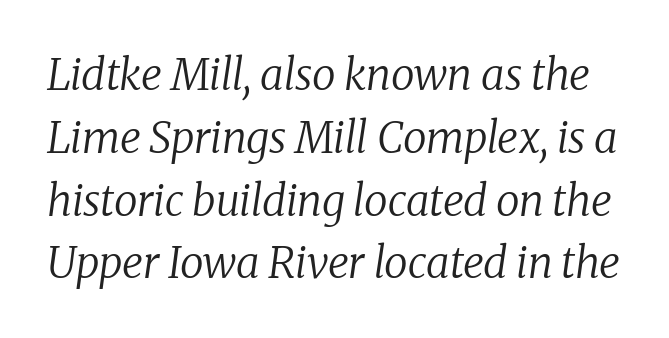
{"serif": "yes", "italic": "yes", "lean": "right", "slant_degrees": 8, "bold": "no", "weight": "regular", "width": "normal", "stroke_contrast": "low", "x_height": "medium", "monospaced": "no", "underline": "no", "line_spacing": "normal", "line_spacing_ratio": 1.46, "letter_spacing": "normal", "letter_spacing_em": 0.0, "glyph_px": 43}
